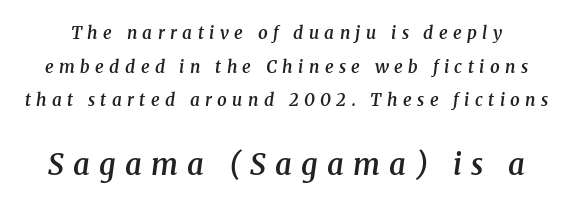
The block sitting lower on the canvas is the one with enlarged characters. The type is letterspaced generously, with wide tracking. In terms of leading, this rendering errs on the spacious side. The space directly below the letters is spotless.
